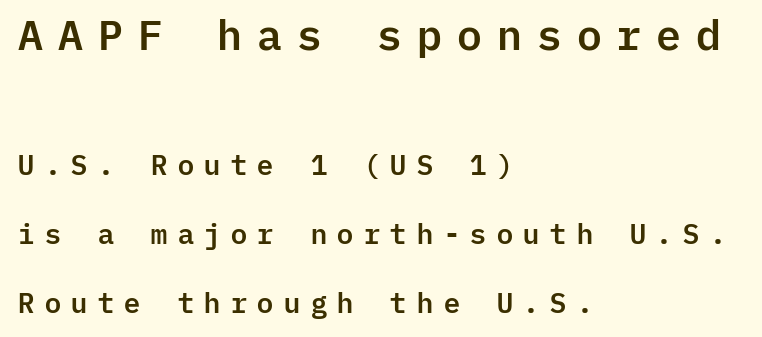
Regarding leading, the lines here are spaced well apart. Examine the stroke ends and you'll find no serifs. If you drew a ruler down the left edge, every line would touch it. Typesetter's note — upper block bumped up in size, lower block left smaller.
